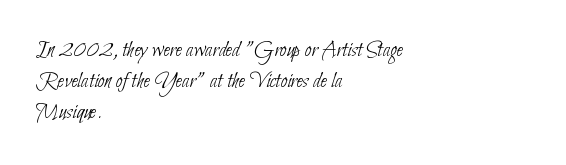
The vertical gap from one line to the next is medium. The letterforms sit at book weight or below. Underline: absent. All the whitespace from short lines collects on the right. The type is set solid horizontally, with unmodified tracking.
